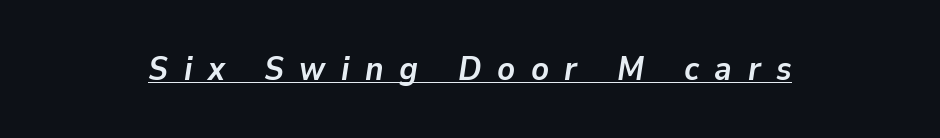
The image shows 33 px semibold type, italic (leaning right); set unusually wide letter spacing (+0.47 em), underlined; low stroke contrast and a medium x-height.
